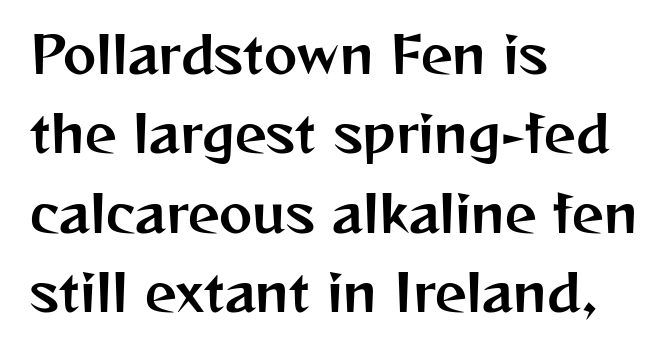
{"serif": "no", "italic": "no", "width": "normal", "stroke_contrast": "medium", "x_height": "medium", "monospaced": "no", "underline": "no", "align": "left", "line_spacing": "normal", "line_spacing_ratio": 1.59, "letter_spacing": "normal", "letter_spacing_em": 0.0, "glyph_px": 50}
